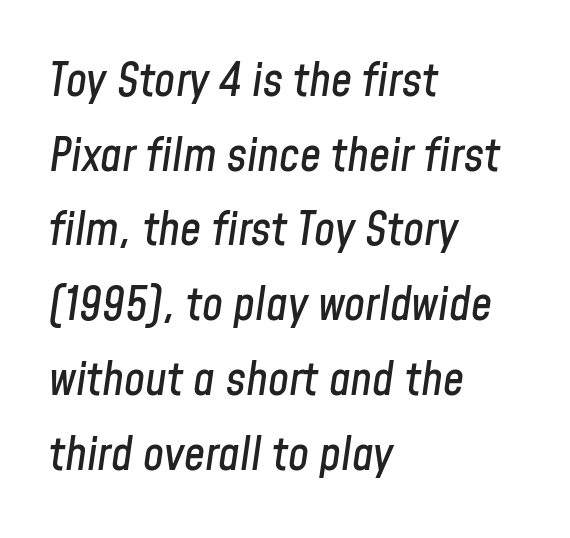
The image shows 47 px condensed type, italic (leaning right); set left-aligned, normal line spacing (1.59x), normal letter spacing, not underlined; low stroke contrast and a medium x-height.
